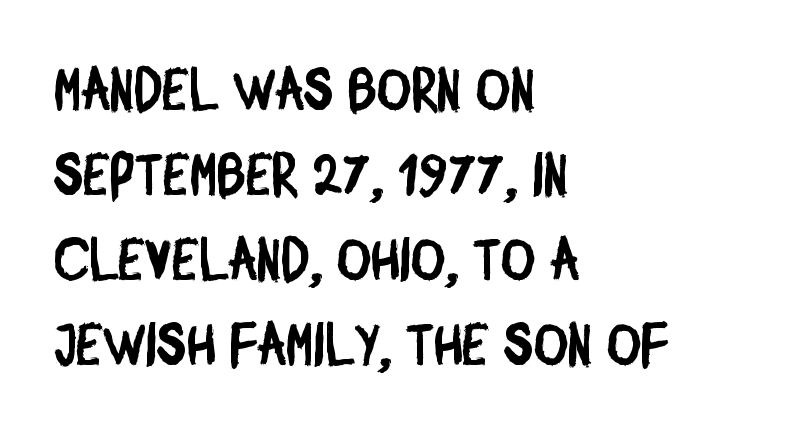
The image shows 59 px condensed sans-serif type; set left-aligned, normal line spacing (1.44x), normal letter spacing, not underlined; low stroke contrast and a large x-height.
